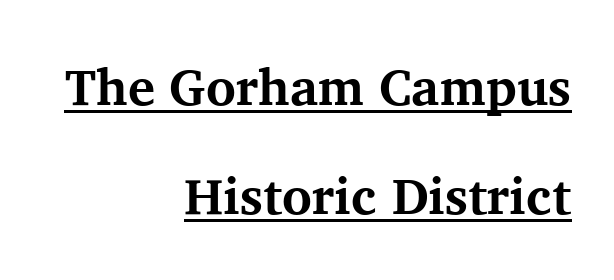
{"serif": "yes", "italic": "no", "bold": "yes", "weight": "bold", "width": "normal", "stroke_contrast": "medium", "x_height": "medium", "monospaced": "no", "underline": "yes", "align": "right", "line_spacing": "loose", "line_spacing_ratio": 2.13, "letter_spacing": "normal", "letter_spacing_em": 0.0, "glyph_px": 51}
